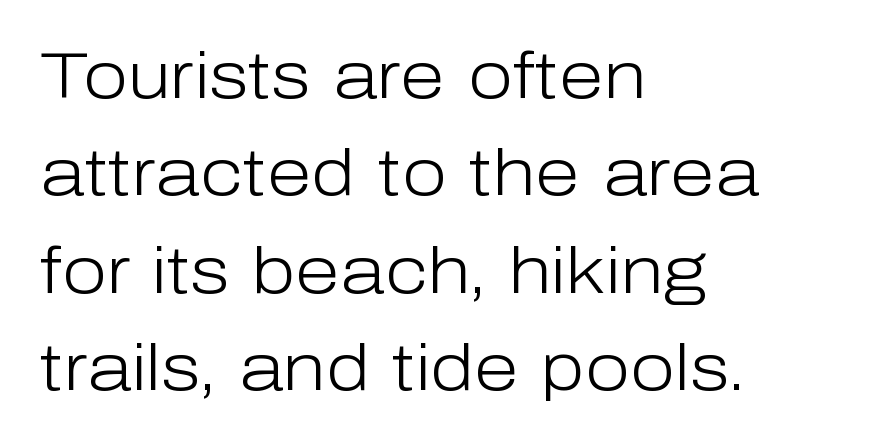
{"serif": "no", "italic": "no", "bold": "no", "weight": "light", "width": "normal", "stroke_contrast": "low", "x_height": "medium", "monospaced": "no", "underline": "no", "align": "left", "line_spacing": "normal", "line_spacing_ratio": 1.5, "letter_spacing": "normal", "letter_spacing_em": 0.0, "glyph_px": 65}
